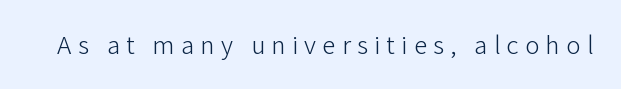
{"italic": "no", "bold": "no", "underline": "no", "letter_spacing": "wide", "letter_spacing_em": 0.23, "glyph_px": 27}
